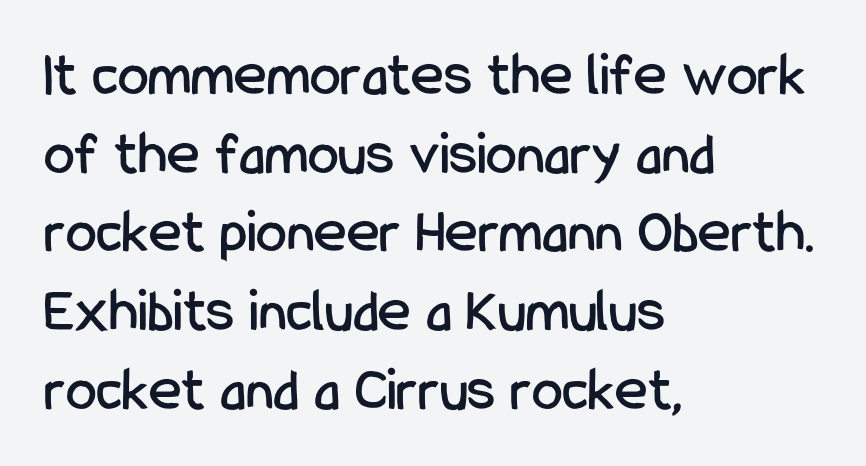
{"serif": "no", "italic": "no", "width": "condensed", "stroke_contrast": "low", "x_height": "medium", "monospaced": "no", "underline": "no", "align": "left", "line_spacing": "normal", "line_spacing_ratio": 1.27, "letter_spacing": "normal", "letter_spacing_em": 0.0, "glyph_px": 62}
